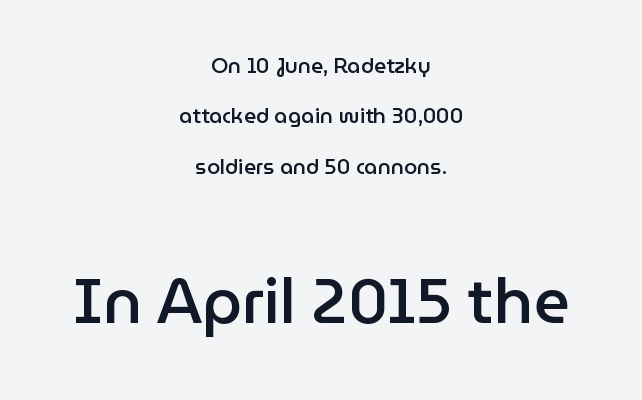
{"serif": "no", "italic": "no", "bold": "semi", "weight": "semibold", "width": "normal", "stroke_contrast": "low", "x_height": "medium", "monospaced": "no", "underline": "no", "align": "center", "line_spacing": "loose", "line_spacing_ratio": 2.4, "letter_spacing": "normal", "letter_spacing_em": 0.0, "larger_block": "second", "size_ratio": 3.0, "glyph_px": 63}
